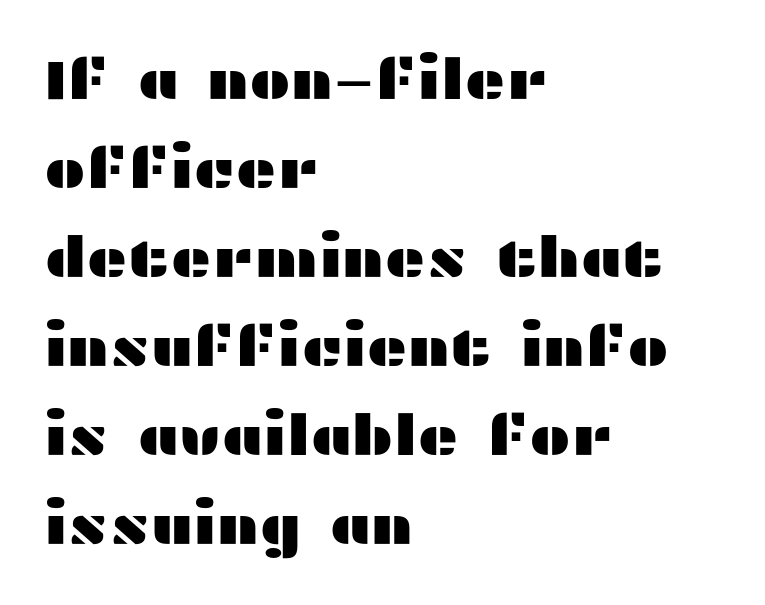
The font family rendered here belongs to the sans-serif group. Tall strokes in this sample are plumb rather than angled. Only glyphs here, with clear space below each row. Spacing verdict: proportional, widths tailored to each character.
